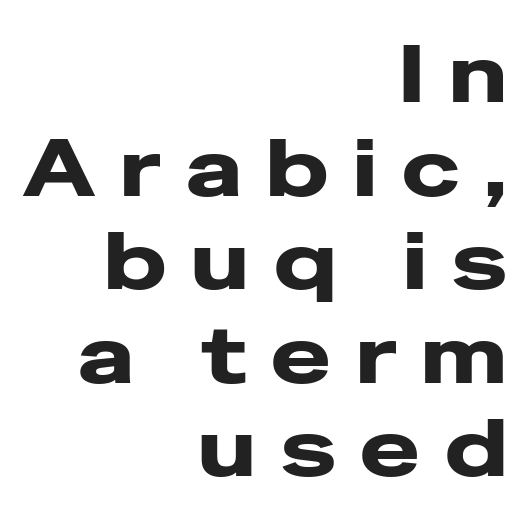
Q: Is the text bold? A: Yes.
Q: Is the text italic (slanted)? A: No, it is upright.
Q: Is the typeface a serif or a sans-serif typeface? A: Sans-serif.
Q: Is the text underlined? A: No.
Q: How is the paragraph aligned? A: Right-aligned.
Q: Is the spacing between letters normal or unusually wide? A: Unusually wide.
Q: Width (condensed, normal, or wide)? A: Wide.
Q: Stroke contrast? A: Low.
Q: x-height? A: Medium.
Q: Monospaced? A: No.
